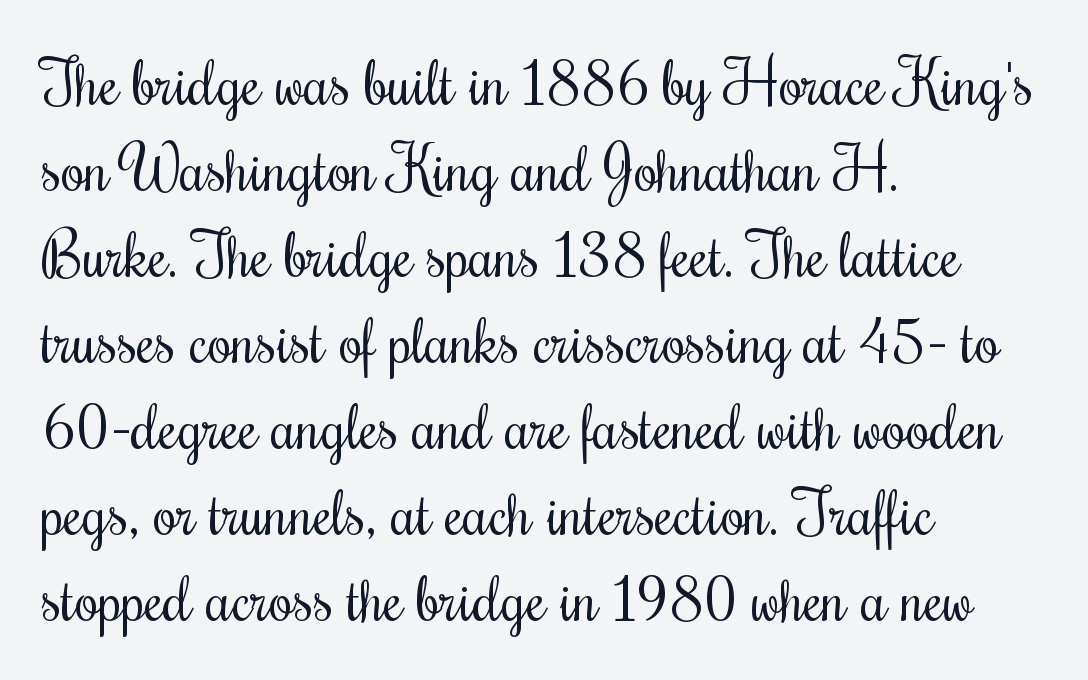
The image shows 61 px regular-weight, condensed type; set left-aligned, normal line spacing (1.41x), normal letter spacing, not underlined; medium stroke contrast and a small x-height.
